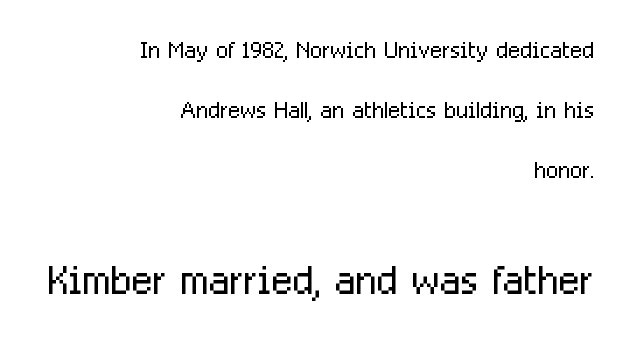
This sample uses a sans-serif face. Any mark beneath the type? The region is blank. The letters look calm and open, with moderate or lighter stems. Tracking value appears to be zero — textbook default spacing. Here the designer chose a conventional face with non-uniform glyph widths.
